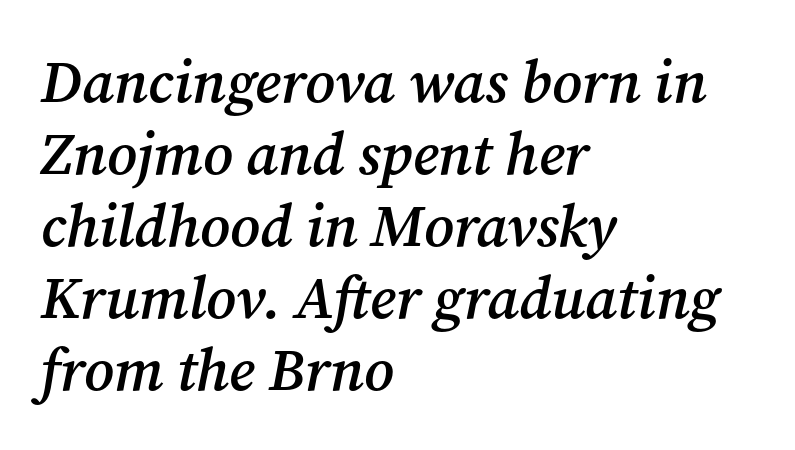
Each line starts at the same left margin while the right side varies. The characters look somewhat weighty, a semibold short of true bold. Look at the bottom of the vertical strokes: they flare into serifs here. Tall strokes in this sample are angled rather than plumb.
